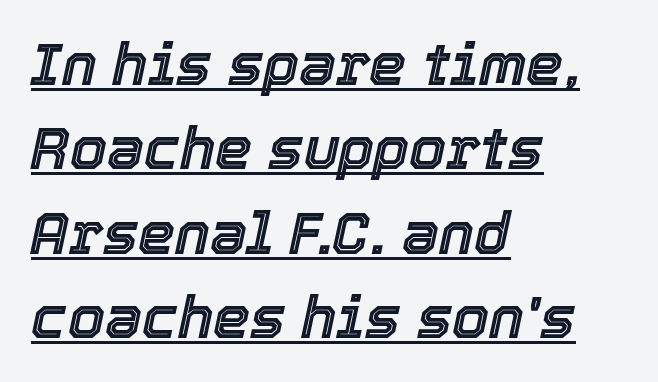
The image shows 59 px text type, italic (leaning right); set left-aligned, normal line spacing (1.43x), normal letter spacing, underlined; a medium x-height.
